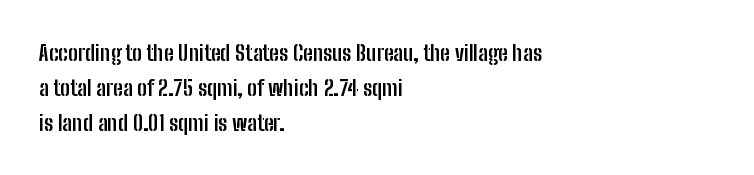
The image shows 22 px bold type, upright; set left-aligned, normal line spacing (1.58x), normal letter spacing, not underlined.
